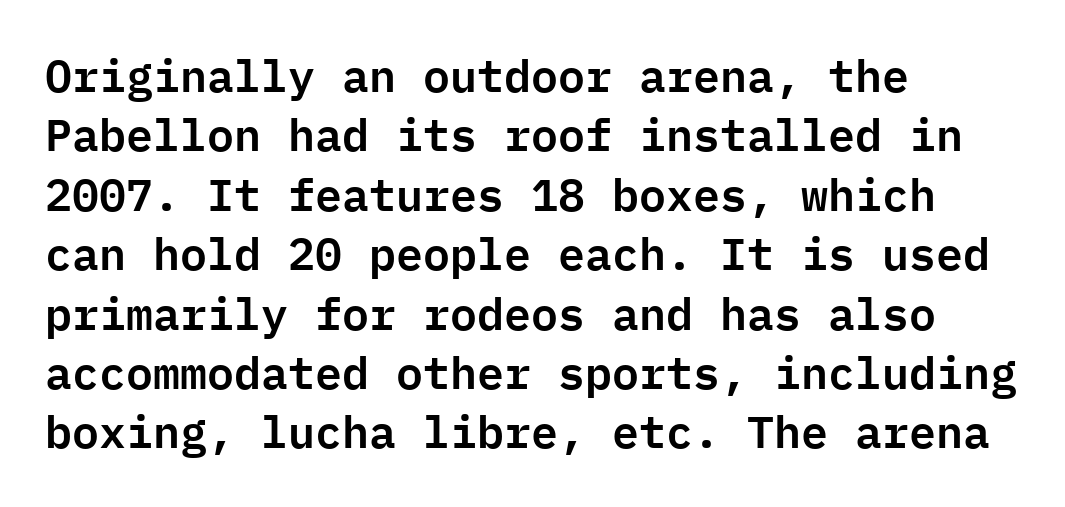
Q: Is the text italic (slanted)? A: No, it is upright.
Q: Is the typeface a serif or a sans-serif typeface? A: Sans-serif.
Q: Is the text underlined? A: No.
Q: How is the paragraph aligned? A: Left-aligned.
Q: Is the spacing between letters normal or unusually wide? A: Normal.
Q: Is the spacing between lines tight, normal or loose? A: Normal.
Q: Width (condensed, normal, or wide)? A: Normal.
Q: Stroke contrast? A: Low.
Q: x-height? A: Medium.
Q: Monospaced? A: Yes.
